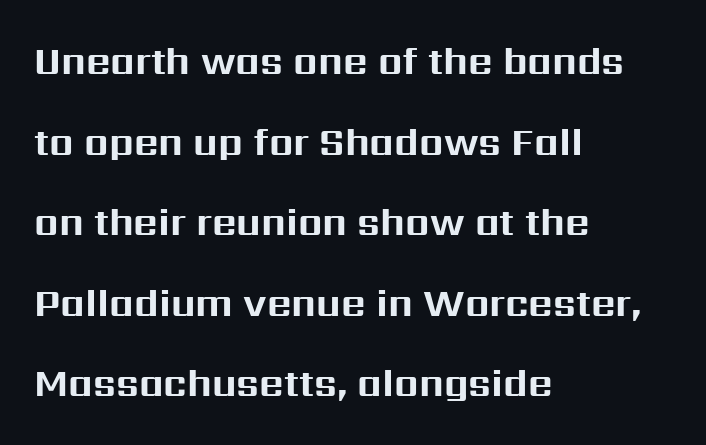
The image shows 38 px bold sans-serif type, upright; set left-aligned, loose line spacing (2.12x), normal letter spacing, not underlined; medium stroke contrast and a medium x-height.
